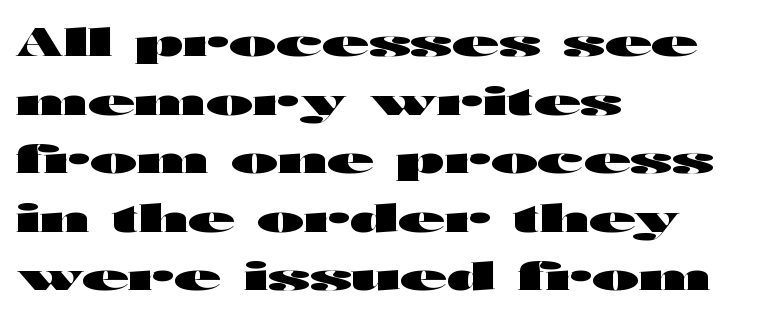
{"serif": "no", "italic": "no", "bold": "yes", "weight": "heavy", "width": "wide", "stroke_contrast": "high", "x_height": "medium", "monospaced": "no", "underline": "no", "align": "left", "line_spacing": "normal", "line_spacing_ratio": 1.54, "letter_spacing": "normal", "letter_spacing_em": 0.0, "glyph_px": 38}
